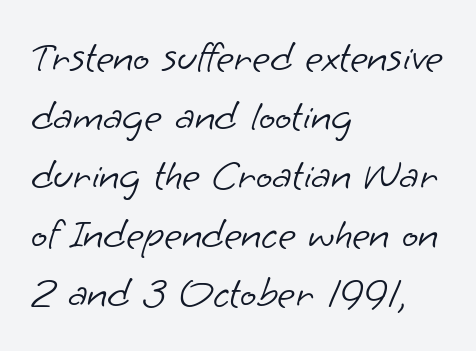
The image shows 43 px light sans-serif type; set left-aligned, normal line spacing (1.37x), normal letter spacing, not underlined; low stroke contrast and a small x-height.
